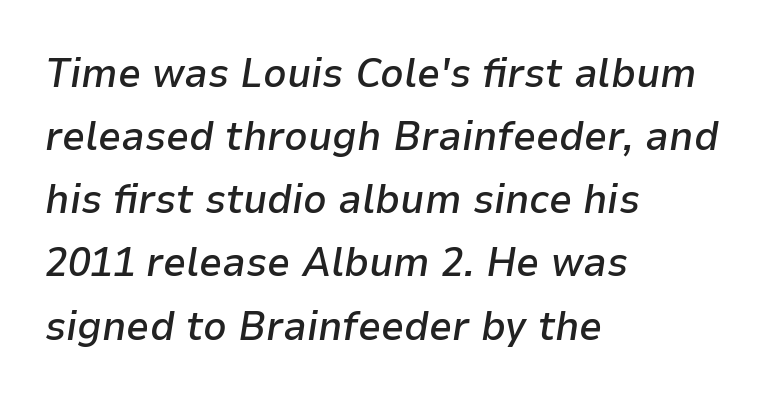
A bit beefed up — I'd call it semibold rather than bold. The string is rendered with underlining switched off. The tracking reads as untouched default to a designer's eye. The typesetter chose a ragged-right arrangement here. This sample has the flowing, uneven cadence of proportional lettering.
